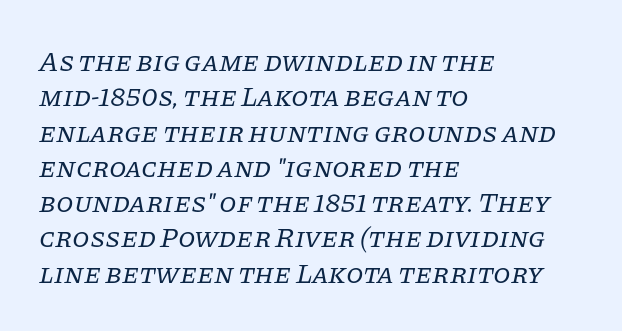
Q: Is the text bold? A: No.
Q: Is the text italic (slanted)? A: Yes, it leans right by about 11 degrees.
Q: Is the typeface a serif or a sans-serif typeface? A: Serif.
Q: Is the text underlined? A: No.
Q: How is the paragraph aligned? A: Left-aligned.
Q: Is the spacing between letters normal or unusually wide? A: Normal.
Q: Is the spacing between lines tight, normal or loose? A: Normal.
Q: Width (condensed, normal, or wide)? A: Normal.
Q: Stroke contrast? A: Low.
Q: x-height? A: Large.
Q: Monospaced? A: No.
